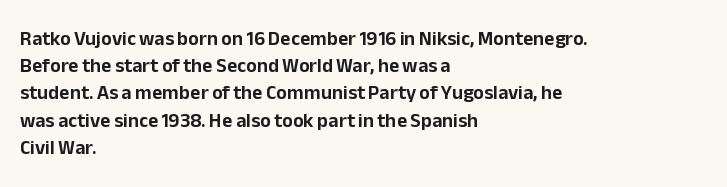
Q: Is the text italic (slanted)? A: No, it is upright.
Q: Is the text underlined? A: No.
Q: How is the paragraph aligned? A: Left-aligned.
Q: Is the spacing between letters normal or unusually wide? A: Normal.
Q: Is the spacing between lines tight, normal or loose? A: Normal.
